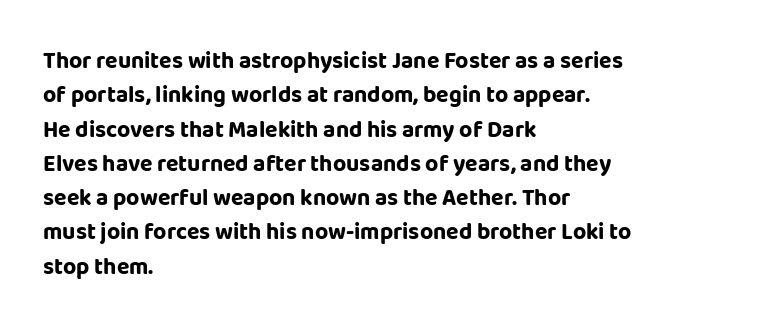
Q: Is the text bold? A: Yes.
Q: Is the text italic (slanted)? A: No, it is upright.
Q: Is the text underlined? A: No.
Q: How is the paragraph aligned? A: Left-aligned.
Q: Is the spacing between letters normal or unusually wide? A: Normal.
Q: Is the spacing between lines tight, normal or loose? A: Normal.
